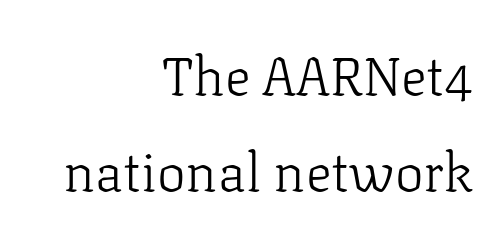
This sample is right-justified, so line beginnings fall wherever the words allow. Descender tails drop into unmarked territory. The letters sit at their default tracking, neither squeezed nor spread. This reads as an unemphasized weight, regular at the heaviest. Examine the stroke ends and you'll spot serifs. These lines are rendered in a variable-pitch font.
